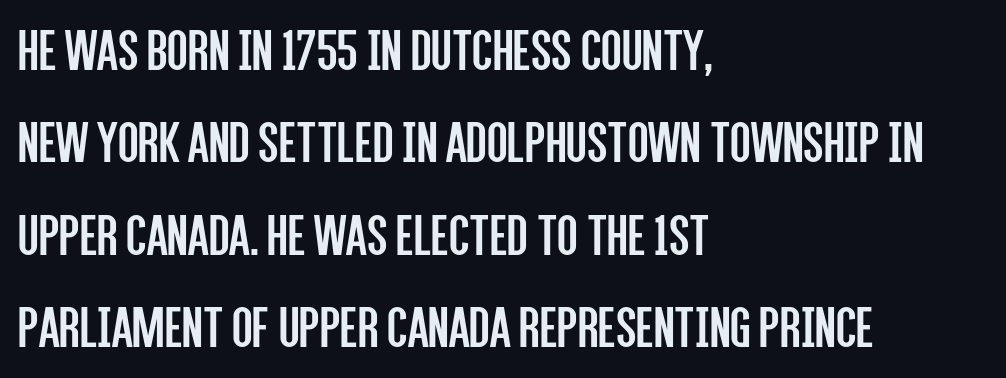
The image shows 60 px regular-weight, condensed sans-serif type, upright; set left-aligned, normal line spacing (1.54x), normal letter spacing, not underlined; low stroke contrast and a large x-height.
